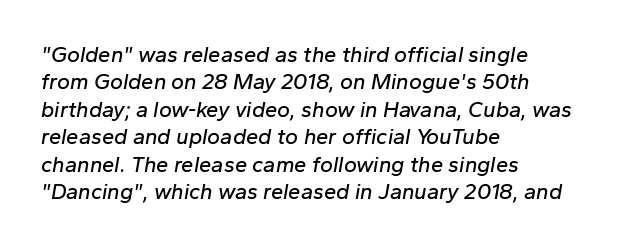
Q: Is the text italic (slanted)? A: Yes, it leans right by about 10 degrees.
Q: Is the text underlined? A: No.
Q: How is the paragraph aligned? A: Left-aligned.
Q: Is the spacing between letters normal or unusually wide? A: Normal.
Q: Is the spacing between lines tight, normal or loose? A: Normal.
